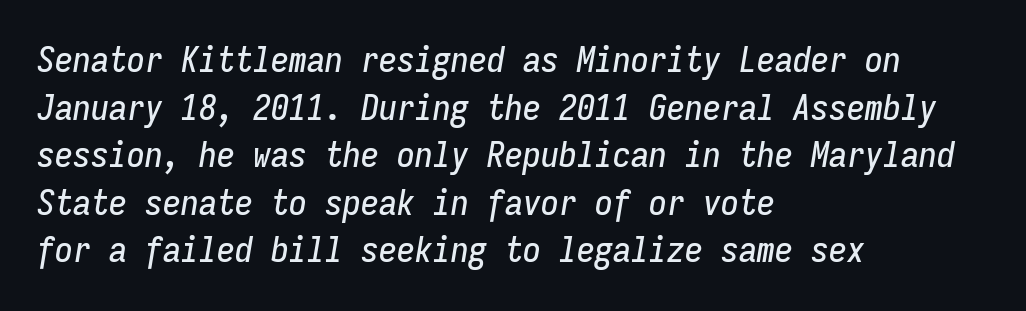
{"italic": "yes", "lean": "right", "slant_degrees": 9, "width": "condensed", "stroke_contrast": "low", "x_height": "medium", "monospaced": "yes", "underline": "no", "align": "left", "line_spacing": "normal", "line_spacing_ratio": 1.32, "letter_spacing": "normal", "letter_spacing_em": 0.0, "glyph_px": 36}
